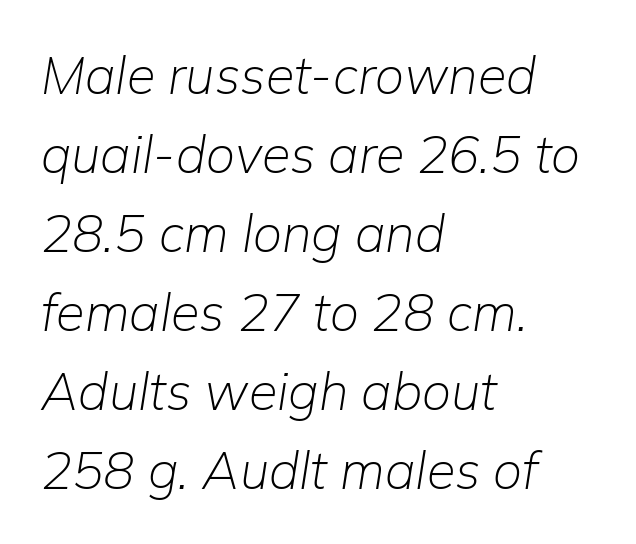
The image shows 52 px light type, italic (leaning right); set left-aligned, normal line spacing (1.52x), normal letter spacing, not underlined; low stroke contrast and a medium x-height.
